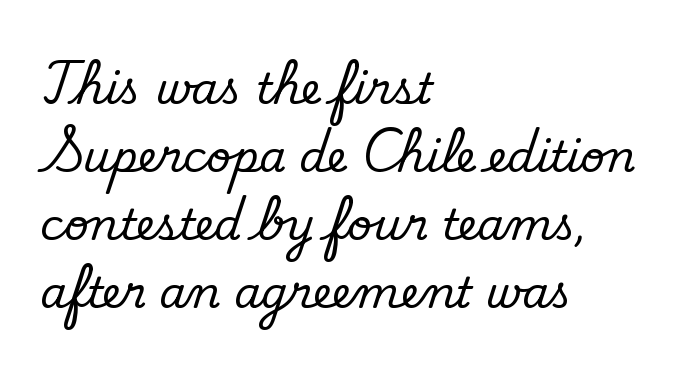
Q: Is the text bold? A: No.
Q: Is the typeface a serif or a sans-serif typeface? A: Sans-serif.
Q: Is the text underlined? A: No.
Q: How is the paragraph aligned? A: Left-aligned.
Q: Is the spacing between letters normal or unusually wide? A: Normal.
Q: Is the spacing between lines tight, normal or loose? A: Normal.
Q: Width (condensed, normal, or wide)? A: Normal.
Q: Stroke contrast? A: Low.
Q: x-height? A: Small.
Q: Monospaced? A: No.
